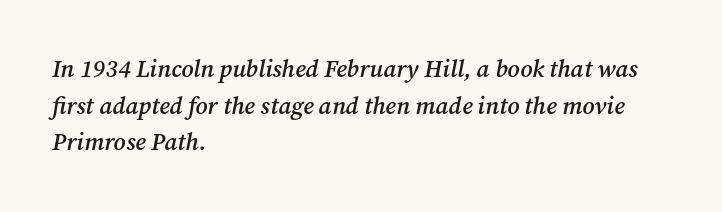
The image shows 24 px text type, italic (leaning right); set left-aligned, normal line spacing (1.53x), normal letter spacing, not underlined.
